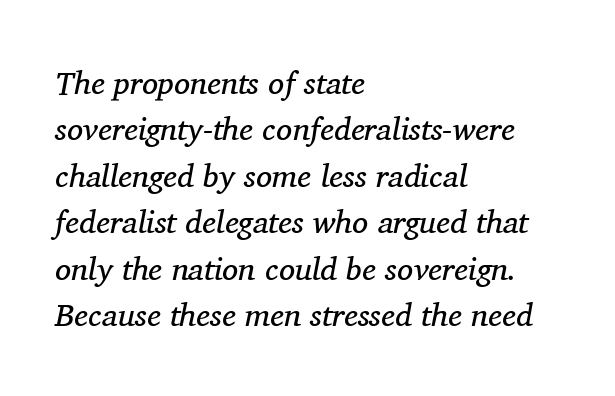
Q: Is the text bold? A: No.
Q: Is the text italic (slanted)? A: Yes, it leans right by about 11 degrees.
Q: Is the typeface a serif or a sans-serif typeface? A: Serif.
Q: Is the text underlined? A: No.
Q: How is the paragraph aligned? A: Left-aligned.
Q: Is the spacing between letters normal or unusually wide? A: Normal.
Q: Is the spacing between lines tight, normal or loose? A: Normal.
Q: Width (condensed, normal, or wide)? A: Normal.
Q: Stroke contrast? A: Medium.
Q: x-height? A: Medium.
Q: Monospaced? A: No.
